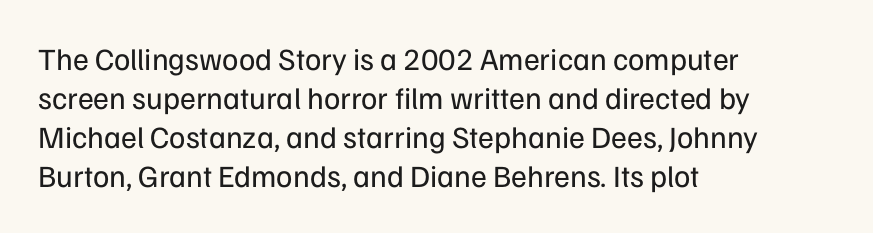
Line beginnings align vertically; line endings do not. The letters look calm and open, with moderate or lighter stems. Words appear dense and cohesive because spacing is normal. The typeface chosen for these lines omits serifs. The specimen omits any rule beneath the text block's lines. The leading is moderate, giving the passage an even texture.
